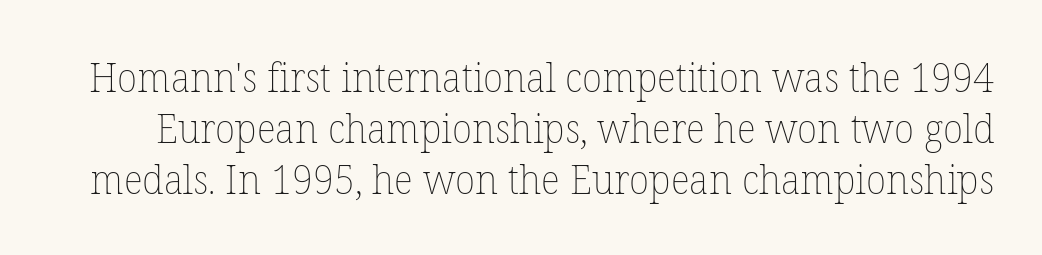
Q: Is the text bold? A: No.
Q: Is the text italic (slanted)? A: No, it is upright.
Q: Is the text underlined? A: No.
Q: Is the spacing between letters normal or unusually wide? A: Normal.
Q: Width (condensed, normal, or wide)? A: Normal.
Q: Stroke contrast? A: Low.
Q: x-height? A: Medium.
Q: Monospaced? A: No.
